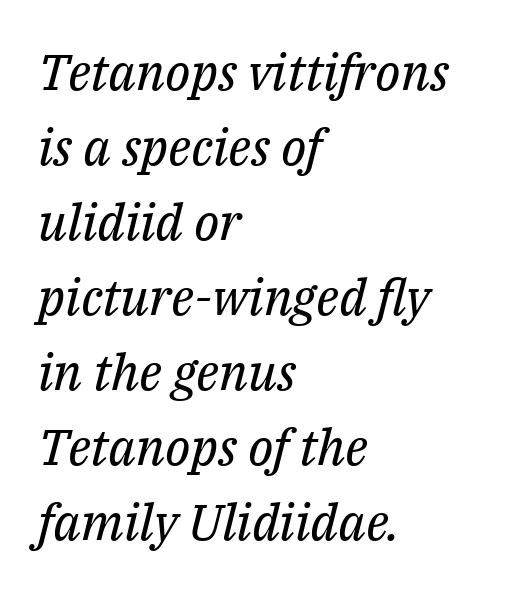
Q: Is the text bold? A: No.
Q: Is the text italic (slanted)? A: Yes, it leans right by about 14 degrees.
Q: Is the typeface a serif or a sans-serif typeface? A: Serif.
Q: Is the text underlined? A: No.
Q: How is the paragraph aligned? A: Left-aligned.
Q: Is the spacing between letters normal or unusually wide? A: Normal.
Q: Is the spacing between lines tight, normal or loose? A: Normal.
Q: Width (condensed, normal, or wide)? A: Normal.
Q: Stroke contrast? A: Medium.
Q: x-height? A: Medium.
Q: Monospaced? A: No.
